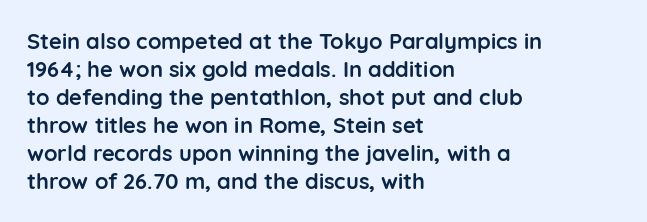
Q: Is the text bold? A: Yes.
Q: Is the text italic (slanted)? A: No, it is upright.
Q: Is the text underlined? A: No.
Q: How is the paragraph aligned? A: Left-aligned.
Q: Is the spacing between letters normal or unusually wide? A: Normal.
Q: Is the spacing between lines tight, normal or loose? A: Normal.
